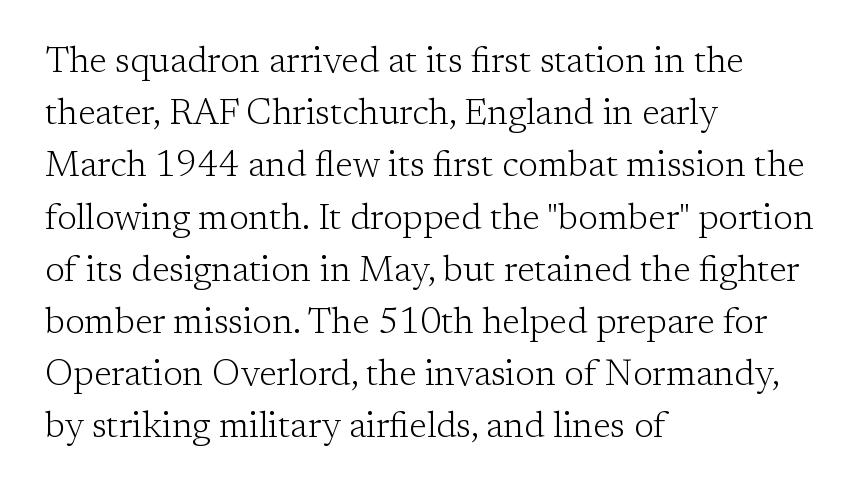
The image shows 36 px light serif type, upright; set left-aligned, normal line spacing (1.45x), normal letter spacing, not underlined; low stroke contrast and a medium x-height.
